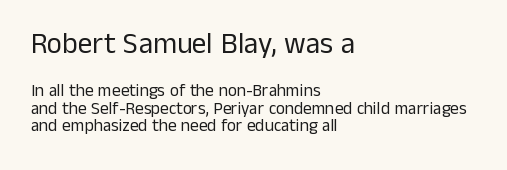
{"serif": "no", "italic": "no", "bold": "no", "weight": "regular", "width": "normal", "stroke_contrast": "low", "x_height": "medium", "monospaced": "no", "underline": "no", "align": "left", "line_spacing": "tight", "line_spacing_ratio": 1.01, "letter_spacing": "normal", "letter_spacing_em": 0.0, "larger_block": "first", "size_ratio": 1.71, "glyph_px": 29}
